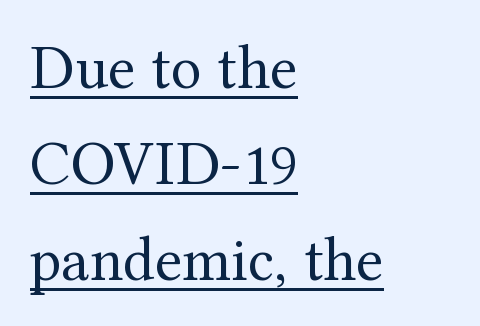
In terms of letterspacing, this is plain default setting. The words here are underlined. The face looks like a standard text weight, possibly lighter. The face used here is seriffed, in the tradition of book romans. The text block is weighted toward the left margin, trailing off unevenly rightward.
